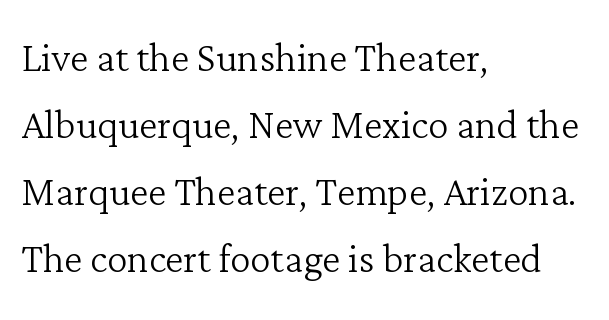
{"serif": "yes", "italic": "no", "bold": "no", "weight": "light", "width": "normal", "stroke_contrast": "low", "x_height": "medium", "monospaced": "no", "underline": "no", "align": "left", "line_spacing": "normal", "line_spacing_ratio": 1.29, "letter_spacing": "normal", "letter_spacing_em": 0.0, "glyph_px": 52}
